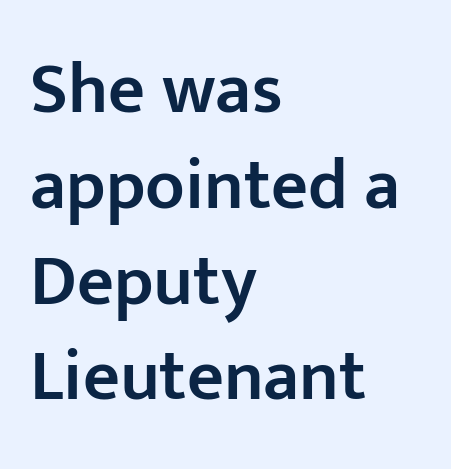
Q: Is the text bold? A: Semi-bold.
Q: Is the text italic (slanted)? A: No, it is upright.
Q: Is the typeface a serif or a sans-serif typeface? A: Sans-serif.
Q: Is the text underlined? A: No.
Q: How is the paragraph aligned? A: Left-aligned.
Q: Is the spacing between letters normal or unusually wide? A: Normal.
Q: Is the spacing between lines tight, normal or loose? A: Normal.
Q: Width (condensed, normal, or wide)? A: Normal.
Q: Stroke contrast? A: Low.
Q: x-height? A: Medium.
Q: Monospaced? A: No.
